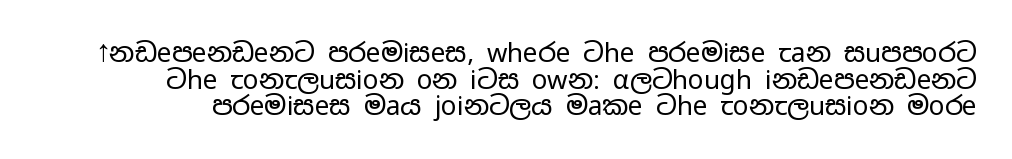
The image shows 26 px text type, upright; set tight line spacing (1.02x), normal letter spacing, not underlined.
